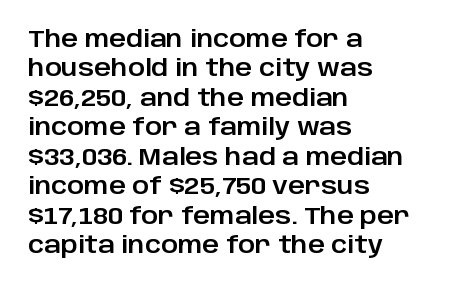
One-word summary of the alignment: left. Posture: vertical. The tracking reads as untouched default to a designer's eye. Each row of text sits above clean, open space. Does the leading feel generous? No, just average.
